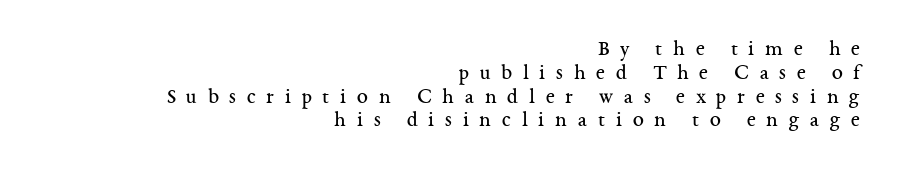
The rendering inserts visible extra space after every character. No word sits above an underline. Do the letters lean? They stand straight. A flush-right, rag-left setting is used for this passage. One glance says dense: line gaps are narrower than usual.
